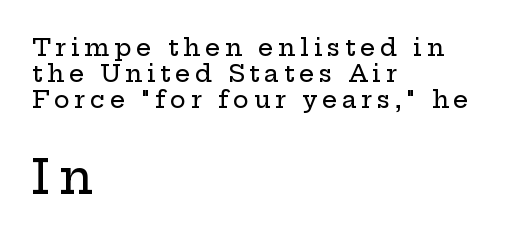
When letters stand straight like this, we call the style roman or upright. A clean baseline with only descenders dipping below it. Does the bottom block carry the larger type? Yes, it does. These lines huddle together more closely than default settings would place them. The font family rendered here belongs to the serif group.
